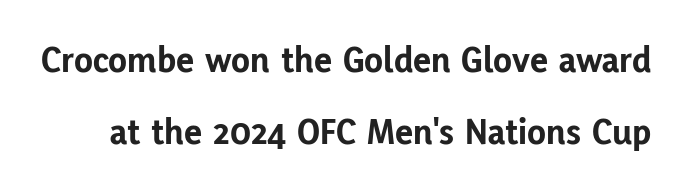
Emphasis by weight is at full strength: bold. Character widths vary here, with narrow letters taking less room than wide ones. Observe the ordinary spacing: letters are neighbours, not strangers. This is the regular roman posture of the typeface.
